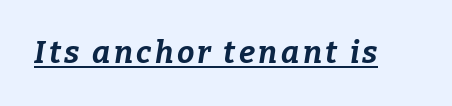
The image shows 31 px bold type, italic (leaning right); set underlined; low stroke contrast and a medium x-height.
